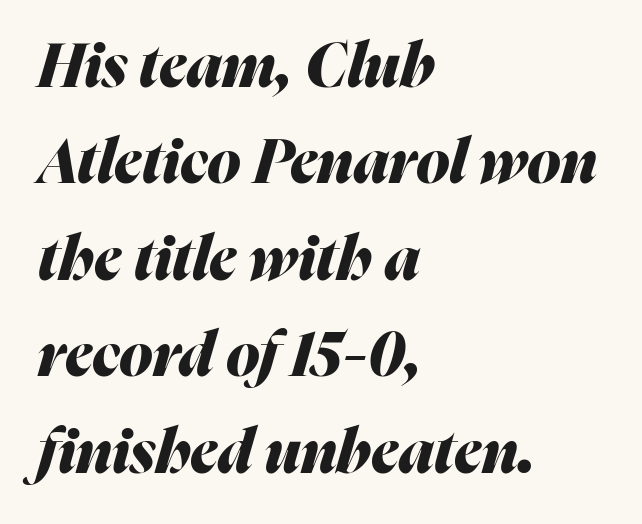
The space directly below the letters is spotless. Quick note: italic. The rendering keeps characters at their native spacing. The rendering uses a bold face; every stroke is thick and dark. Interline gaps are of average width in this sample.
